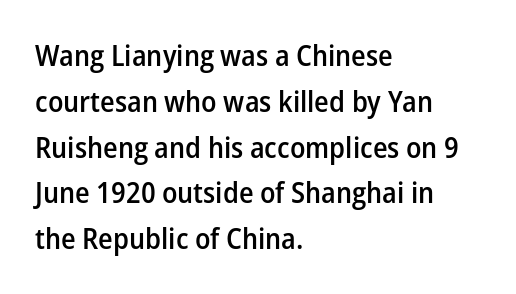
Q: Is the text bold? A: Semi-bold.
Q: Is the text italic (slanted)? A: No, it is upright.
Q: Is the typeface a serif or a sans-serif typeface? A: Sans-serif.
Q: Is the text underlined? A: No.
Q: How is the paragraph aligned? A: Left-aligned.
Q: Is the spacing between letters normal or unusually wide? A: Normal.
Q: Is the spacing between lines tight, normal or loose? A: Normal.
Q: Width (condensed, normal, or wide)? A: Normal.
Q: Stroke contrast? A: Low.
Q: x-height? A: Medium.
Q: Monospaced? A: No.
